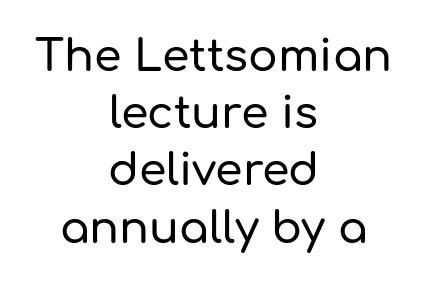
The image shows 44 px sans-serif type, upright; set centered, normal line spacing (1.3x), normal letter spacing, not underlined; low stroke contrast and a medium x-height.
